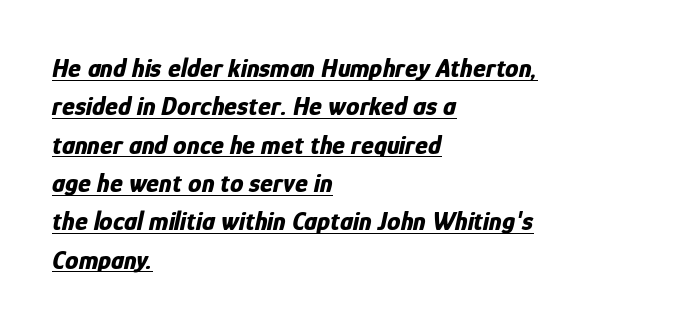
{"italic": "yes", "lean": "right", "slant_degrees": 12, "bold": "yes", "underline": "yes", "align": "left", "line_spacing": "normal", "line_spacing_ratio": 1.42, "letter_spacing": "normal", "letter_spacing_em": 0.0, "glyph_px": 27}
